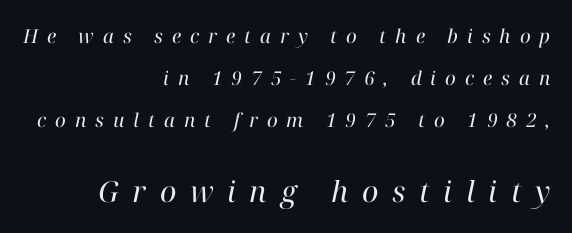
Q: Is the text bold? A: No.
Q: Is the text italic (slanted)? A: Yes, it leans right by about 12 degrees.
Q: Is the typeface a serif or a sans-serif typeface? A: Serif.
Q: Is the text underlined? A: No.
Q: How is the paragraph aligned? A: Right-aligned.
Q: Is the spacing between letters normal or unusually wide? A: Unusually wide.
Q: Is the spacing between lines tight, normal or loose? A: Loose.
Q: Which block of text is set in a larger size, the first (top) or the second (bottom)? A: The second (bottom) one.
Q: Width (condensed, normal, or wide)? A: Normal.
Q: Stroke contrast? A: High.
Q: x-height? A: Medium.
Q: Monospaced? A: No.
